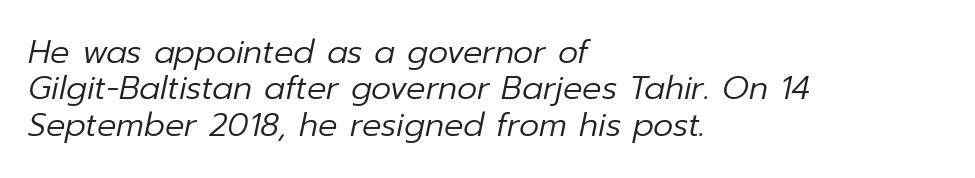
{"italic": "yes", "lean": "right", "slant_degrees": 12, "bold": "no", "weight": "regular", "width": "normal", "stroke_contrast": "low", "x_height": "medium", "monospaced": "no", "underline": "no", "align": "left", "line_spacing": "tight", "line_spacing_ratio": 1.14, "letter_spacing": "normal", "letter_spacing_em": 0.0, "glyph_px": 32}
